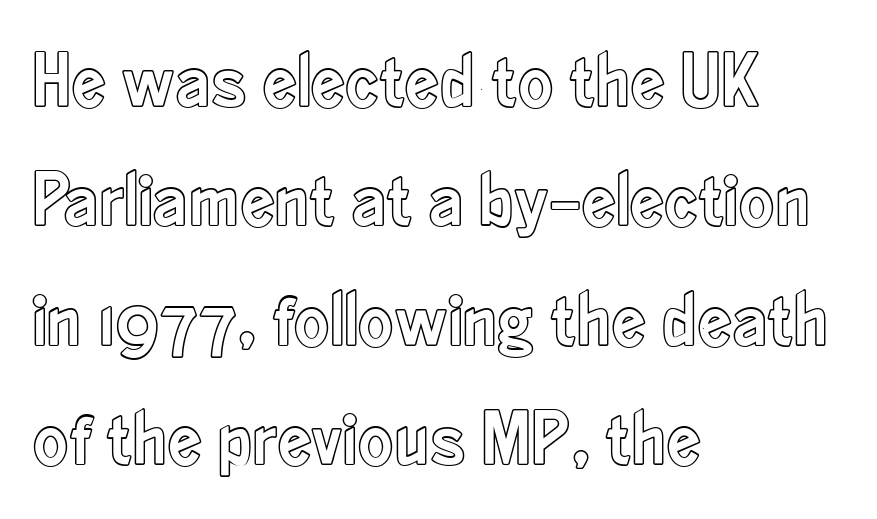
Q: Is the text italic (slanted)? A: No, it is upright.
Q: Is the text underlined? A: No.
Q: How is the paragraph aligned? A: Left-aligned.
Q: Is the spacing between letters normal or unusually wide? A: Normal.
Q: Is the spacing between lines tight, normal or loose? A: Normal.
Q: Width (condensed, normal, or wide)? A: Condensed.
Q: x-height? A: Small.
Q: Monospaced? A: No.
